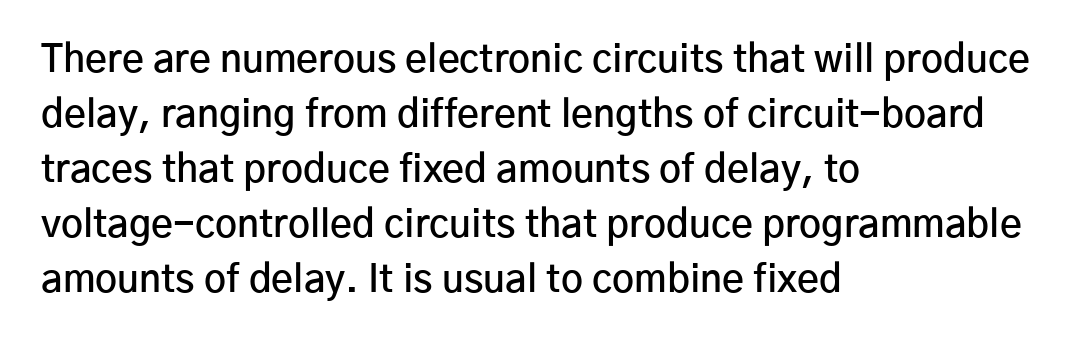
Short note: letters normally spaced. Posture: straight, roman, zero tilt. Serifs: no, the terminals of the letterforms are clean. Students, observe: this is what conventionally led text looks like. The rendering uses natural spacing where letterforms have individual widths. The words here are not underlined.
